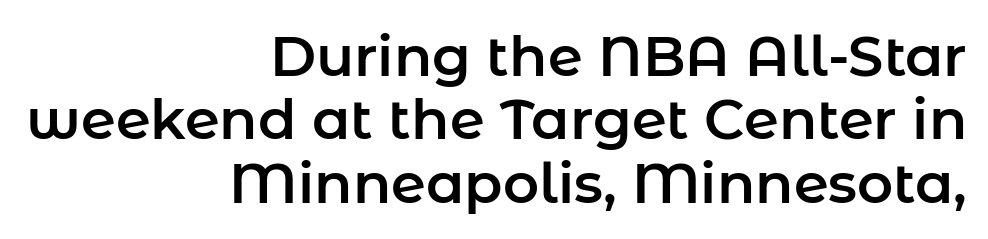
The image shows 56 px sans-serif type, upright; set right-aligned, tight line spacing (1.13x), normal letter spacing, not underlined; low stroke contrast and a medium x-height.
